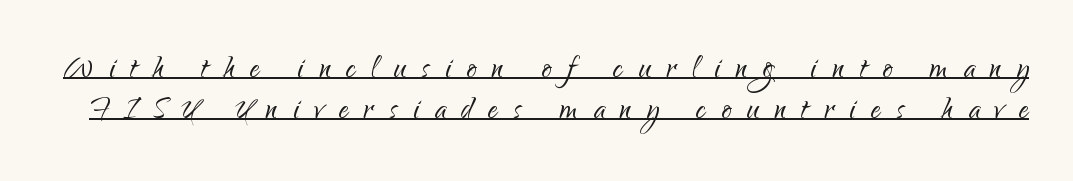
The image shows 39 px light sans-serif type; set tight line spacing (1.04x), unusually wide letter spacing (+0.4 em), underlined; low stroke contrast and a small x-height.
